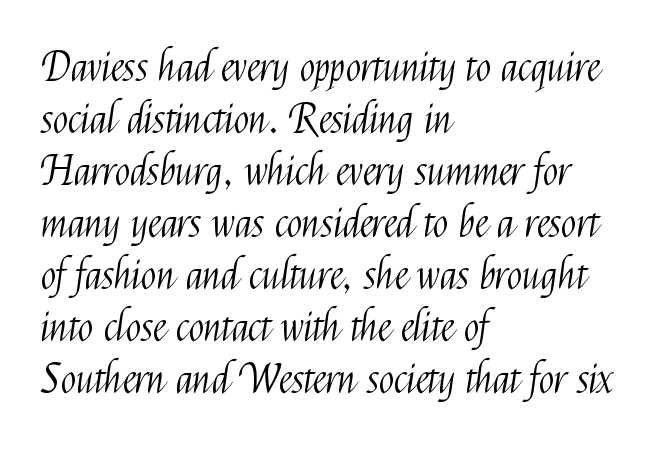
{"serif": "no", "bold": "no", "weight": "light", "width": "condensed", "stroke_contrast": "medium", "x_height": "medium", "monospaced": "no", "underline": "no", "align": "left", "line_spacing": "normal", "line_spacing_ratio": 1.27, "letter_spacing": "normal", "letter_spacing_em": 0.0, "glyph_px": 41}
